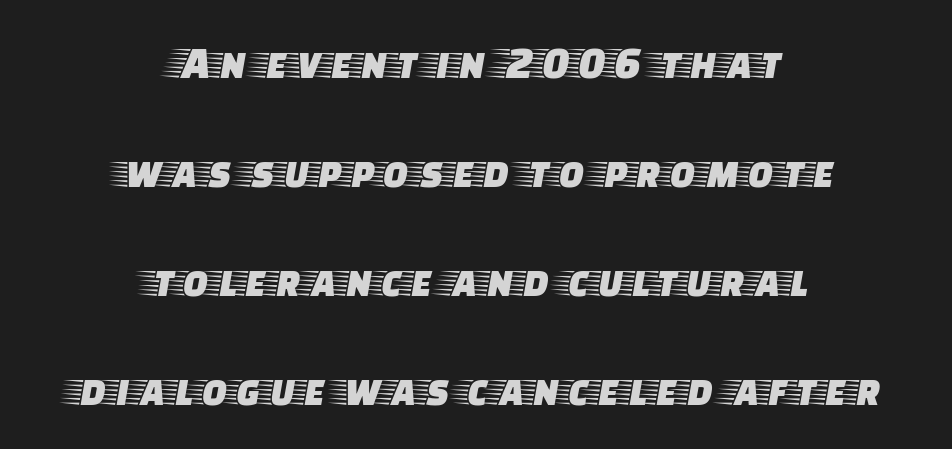
Q: Is the text italic (slanted)? A: Yes.
Q: Is the typeface a serif or a sans-serif typeface? A: Serif.
Q: Is the text underlined? A: No.
Q: How is the paragraph aligned? A: Centered.
Q: Is the spacing between letters normal or unusually wide? A: Normal.
Q: Is the spacing between lines tight, normal or loose? A: Loose.
Q: Width (condensed, normal, or wide)? A: Wide.
Q: Stroke contrast? A: Low.
Q: x-height? A: Large.
Q: Monospaced? A: No.
